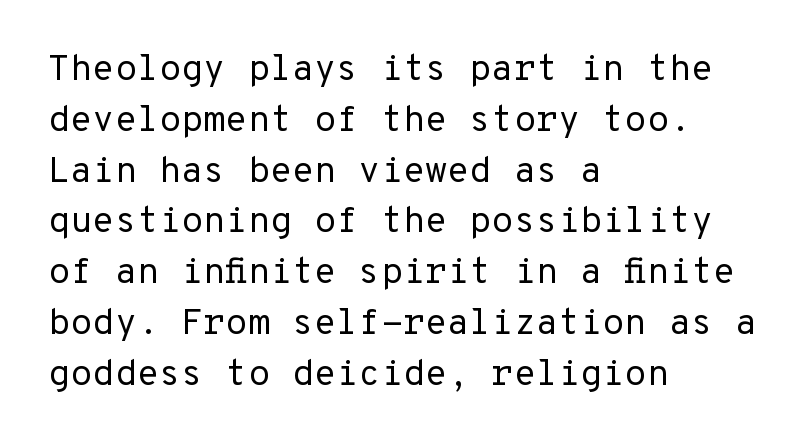
The image shows 36 px regular-weight sans-serif type, upright, monospaced; set left-aligned, normal line spacing (1.41x), normal letter spacing, not underlined; low stroke contrast and a medium x-height.
